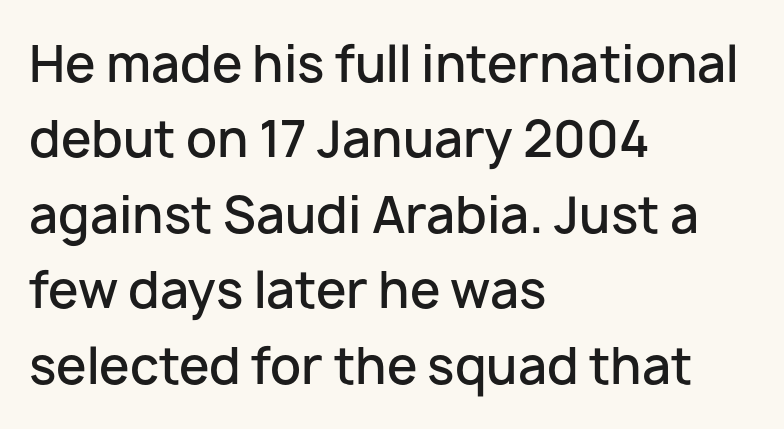
{"serif": "no", "italic": "no", "bold": "semi", "weight": "semibold", "width": "normal", "stroke_contrast": "low", "x_height": "medium", "monospaced": "no", "underline": "no", "align": "left", "line_spacing": "normal", "line_spacing_ratio": 1.54, "letter_spacing": "normal", "letter_spacing_em": 0.0, "glyph_px": 49}
